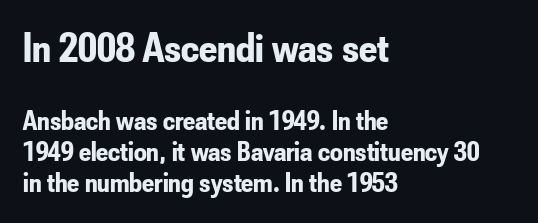
These words are printed bold, with thick strokes throughout. Large over small — that's the arrangement of the two blocks here. Each letter keeps its own natural width here, so spacing adapts to shape. This is sans-serif lettering, the kind often seen on screens and signage. Whoever set this chose condensed vertical rhythm over breathing room.
